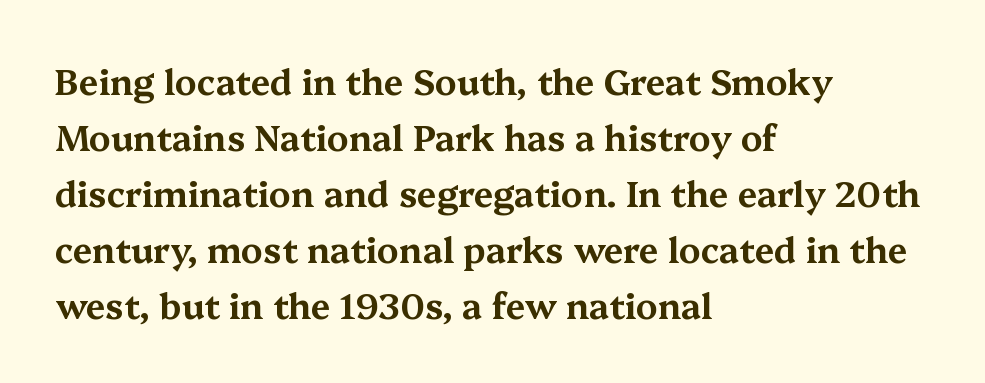
{"serif": "yes", "italic": "no", "width": "wide", "stroke_contrast": "medium", "x_height": "medium", "monospaced": "no", "underline": "no", "align": "left", "line_spacing": "normal", "line_spacing_ratio": 1.6, "letter_spacing": "normal", "letter_spacing_em": 0.0, "glyph_px": 35}
